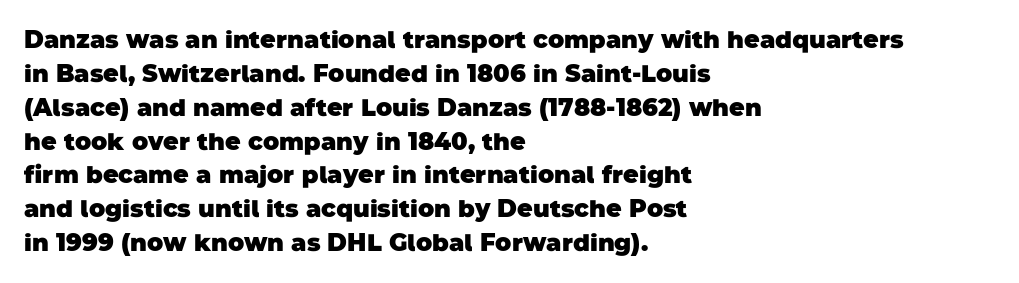
{"bold": "yes", "underline": "no", "align": "left", "line_spacing": "normal", "line_spacing_ratio": 1.41, "letter_spacing": "normal", "letter_spacing_em": 0.0, "glyph_px": 24}
